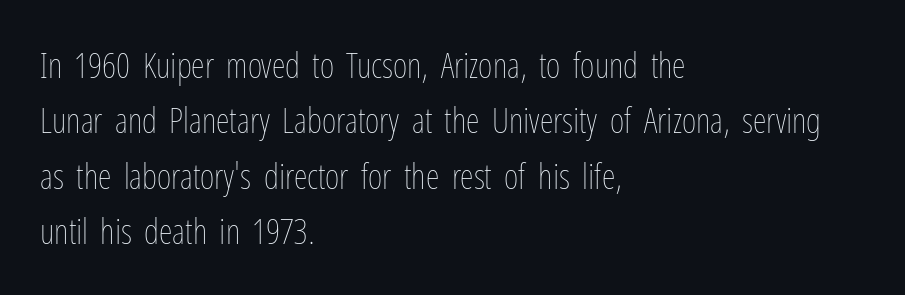
The image shows 35 px thin, condensed type, upright; set left-aligned, normal line spacing (1.58x), normal letter spacing, not underlined; low stroke contrast and a medium x-height.
